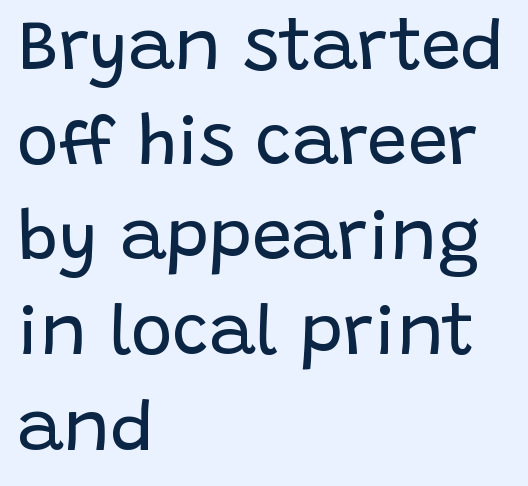
The image shows 71 px regular-weight sans-serif type, upright; set left-aligned, normal line spacing (1.34x), normal letter spacing, not underlined; low stroke contrast and a large x-height.
